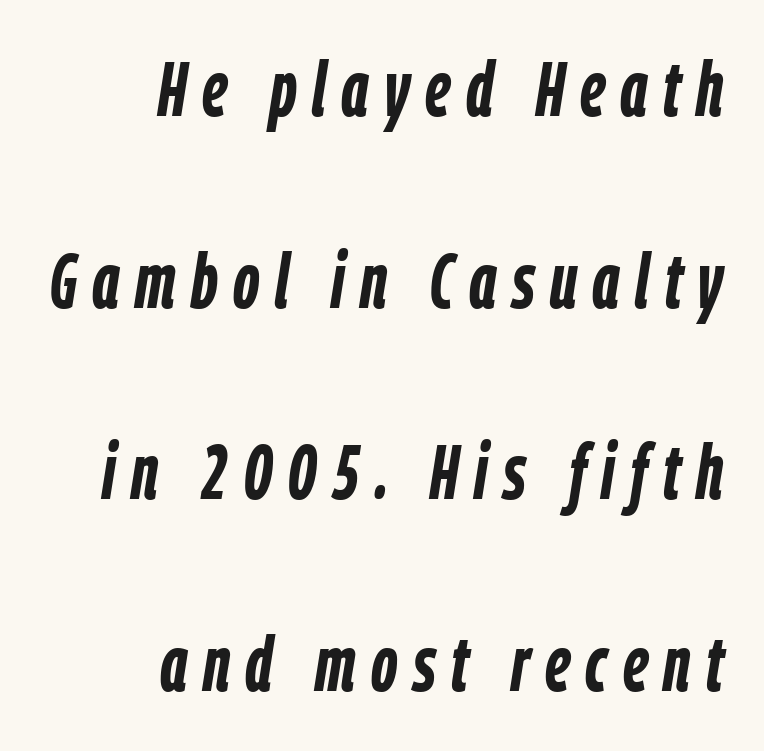
You could not count columns in this text — the font is proportionally spaced. Tracking value appears strongly positive — letters spread wide. The passage shown is emphatically bold. Caption: multi-line text, flush right, ragged left. The glyphs are unaccompanied by any horizontal stroke below them. Quick note: italic.
